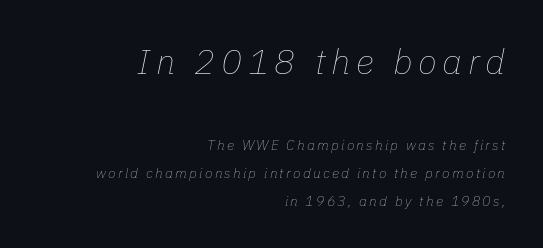
{"italic": "yes", "lean": "right", "slant_degrees": 11, "bold": "no", "weight": "thin", "width": "normal", "stroke_contrast": "low", "x_height": "medium", "monospaced": "no", "underline": "no", "align": "right", "line_spacing": "loose", "line_spacing_ratio": 1.98, "larger_block": "first", "size_ratio": 2.5, "glyph_px": 35}
